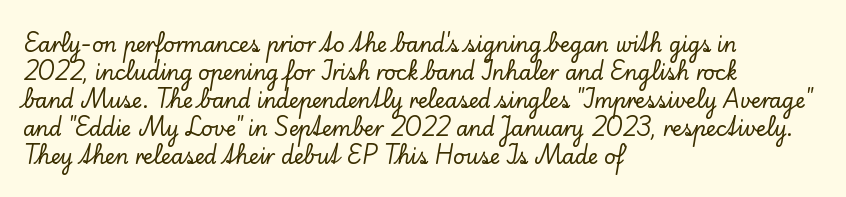
{"underline": "no", "align": "left", "line_spacing": "normal", "line_spacing_ratio": 1.4, "letter_spacing": "normal", "letter_spacing_em": 0.0, "glyph_px": 20}
